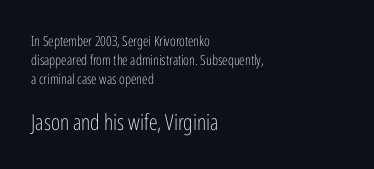
Whoever set this chose a conventional vertical rhythm. Caption: face not bold, strokes unweighted. Caption: upper text group reduced, lower text group enlarged. Designer's note — italics off, roman on. The text block is weighted toward the left margin, trailing off unevenly rightward. Type without underlining.
